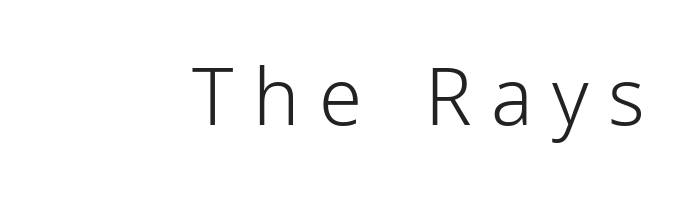
The image shows 78 px light, condensed sans-serif type, upright; set unusually wide letter spacing (+0.25 em), not underlined; low stroke contrast and a medium x-height.
